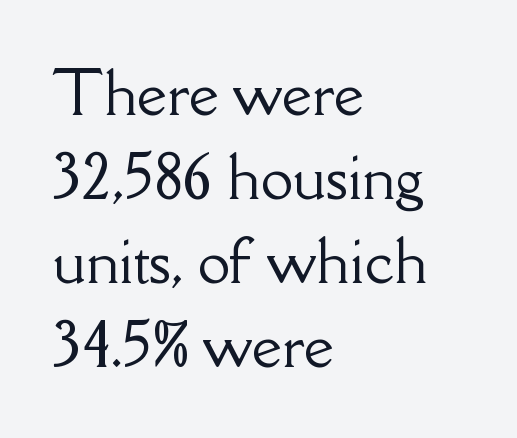
{"serif": "yes", "italic": "no", "width": "normal", "stroke_contrast": "low", "x_height": "small", "monospaced": "no", "underline": "no", "align": "left", "line_spacing": "normal", "line_spacing_ratio": 1.45, "letter_spacing": "normal", "letter_spacing_em": 0.0, "glyph_px": 58}
